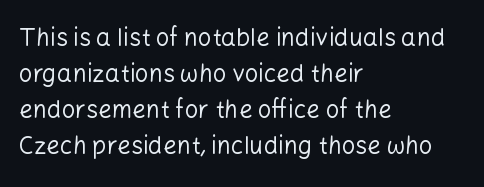
{"italic": "no", "bold": "no", "underline": "no", "align": "left", "line_spacing": "normal", "line_spacing_ratio": 1.5, "letter_spacing": "normal", "letter_spacing_em": 0.0, "glyph_px": 24}
